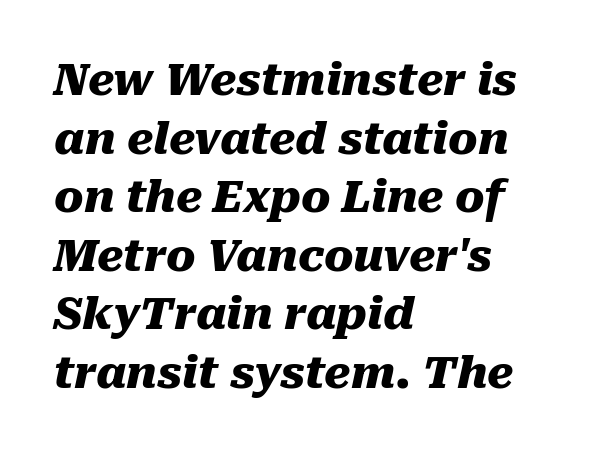
The glyphs look as if they've been sheared to an angle. On the weight axis this lands at bold, roughly 700. Notice how the passage keeps a crisp vertical edge on the left only. The rows are spaced the way most documents space them.
